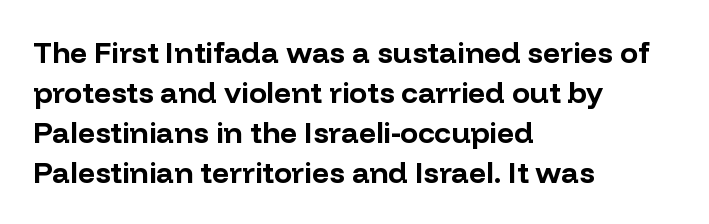
Is there much room between lines? A standard amount, neither cramped nor airy. Tall strokes in this sample are plumb rather than angled. Here the glyphs are tracked normally, forming tight word shapes. Plenty of ink on the page — the face is bold.
